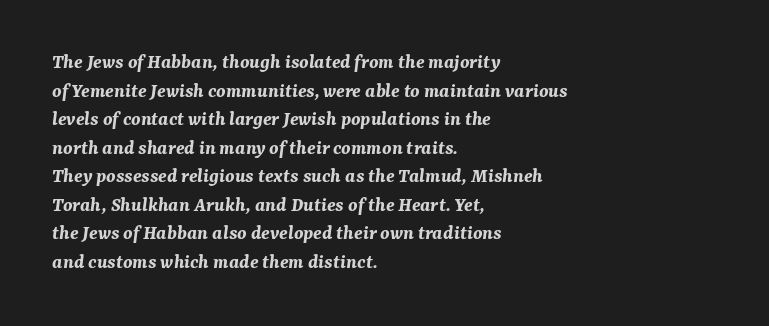
The image shows 21 px bold type, italic (leaning right); set left-aligned, normal line spacing (1.36x), normal letter spacing, not underlined.
